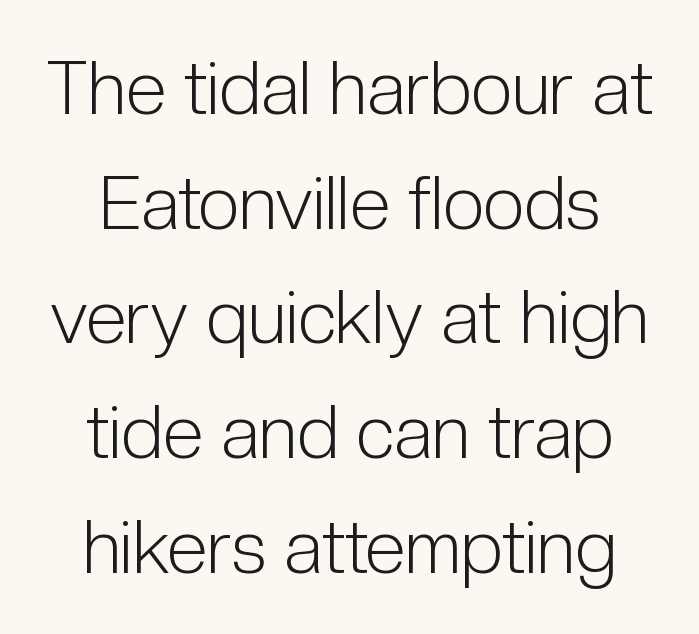
Q: Is the text bold? A: No.
Q: Is the text italic (slanted)? A: No, it is upright.
Q: Is the typeface a serif or a sans-serif typeface? A: Sans-serif.
Q: Is the text underlined? A: No.
Q: Is the spacing between letters normal or unusually wide? A: Normal.
Q: Is the spacing between lines tight, normal or loose? A: Normal.
Q: Width (condensed, normal, or wide)? A: Condensed.
Q: Stroke contrast? A: Low.
Q: x-height? A: Medium.
Q: Monospaced? A: No.
